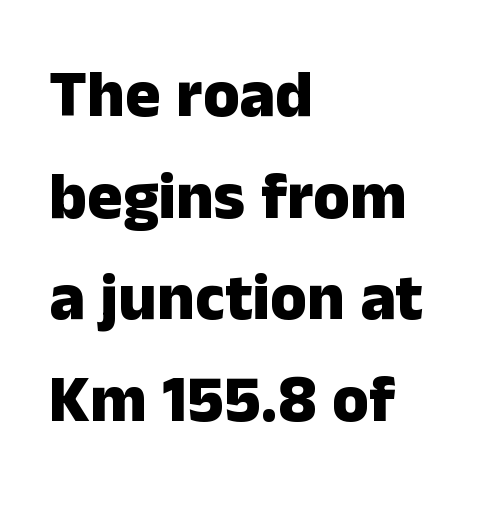
Q: Is the text bold? A: Yes.
Q: Is the text italic (slanted)? A: No, it is upright.
Q: Is the typeface a serif or a sans-serif typeface? A: Sans-serif.
Q: Is the text underlined? A: No.
Q: How is the paragraph aligned? A: Left-aligned.
Q: Is the spacing between letters normal or unusually wide? A: Normal.
Q: Is the spacing between lines tight, normal or loose? A: Normal.
Q: Width (condensed, normal, or wide)? A: Normal.
Q: Stroke contrast? A: Low.
Q: x-height? A: Medium.
Q: Monospaced? A: No.
